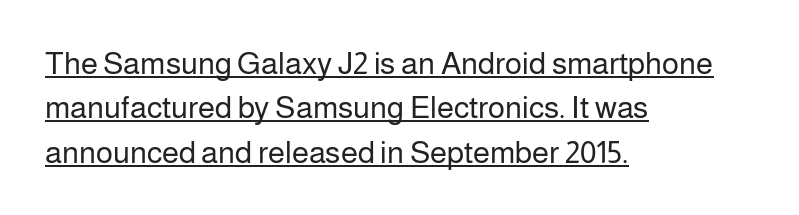
Q: Is the text bold? A: No.
Q: Is the text italic (slanted)? A: No, it is upright.
Q: Is the typeface a serif or a sans-serif typeface? A: Sans-serif.
Q: Is the text underlined? A: Yes.
Q: How is the paragraph aligned? A: Left-aligned.
Q: Is the spacing between letters normal or unusually wide? A: Normal.
Q: Is the spacing between lines tight, normal or loose? A: Normal.
Q: Width (condensed, normal, or wide)? A: Normal.
Q: Stroke contrast? A: Low.
Q: x-height? A: Medium.
Q: Monospaced? A: No.
